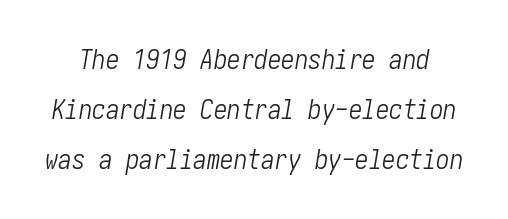
A light-to-regular cut is what we see here. The horizontal fit of the characters is conventional and even. The words here are not underlined. In terms of posture, this sample is oblique.
